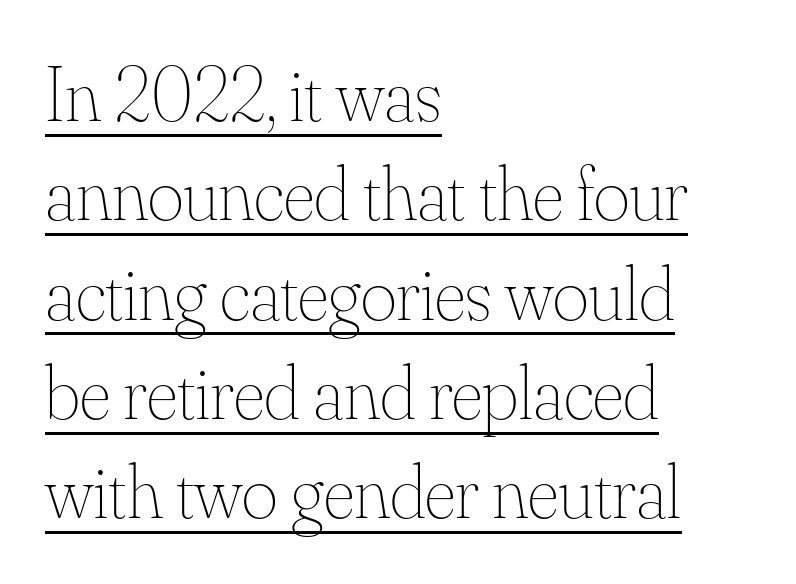
A classic flush-left, rag-right setting is used for this passage. Quick note: interline space is typical. Decoration check: the copy is underlined. Stems here are at most as thick as an everyday book face. Compared with typical body copy, the letter spacing here is the same. Proportional: the letters do not fall into vertical columns.
